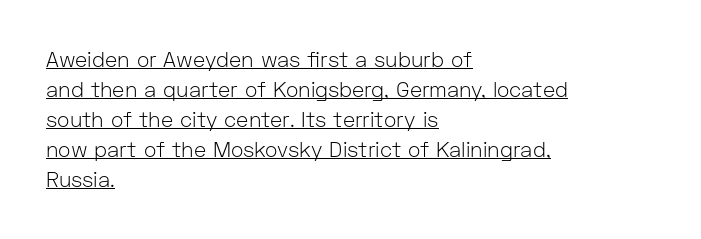
A light-to-regular cut is what we see here. This sample uses an upright cut, with every glyph sitting square on the baseline. The passage shown stacks its lines at a standard gap. Each line starts at the same left margin while the right side varies. The glyphs are accompanied by a horizontal stroke just below them. These lines keep a tight, regular rhythm from letter to letter.
